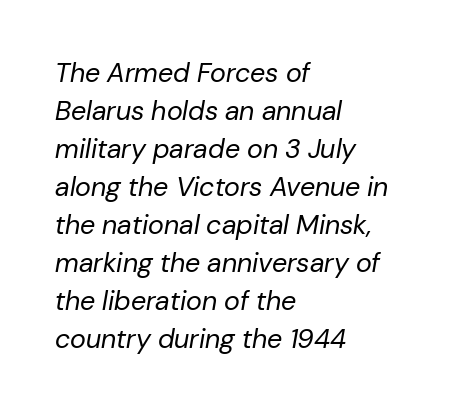
Q: Is the text bold? A: No.
Q: Is the text italic (slanted)? A: Yes, it leans right by about 10 degrees.
Q: Is the text underlined? A: No.
Q: How is the paragraph aligned? A: Left-aligned.
Q: Is the spacing between letters normal or unusually wide? A: Normal.
Q: Is the spacing between lines tight, normal or loose? A: Normal.
